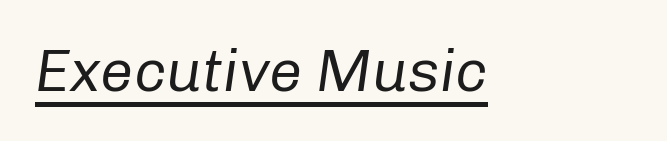
The image shows 59 px regular-weight type, italic (leaning right); set normal letter spacing, underlined; low stroke contrast and a medium x-height.
